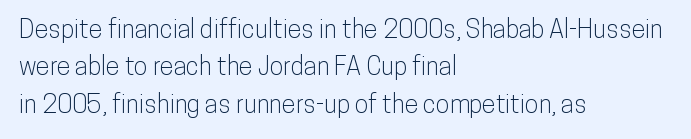
{"italic": "no", "underline": "no", "align": "left", "line_spacing": "normal", "line_spacing_ratio": 1.5, "letter_spacing": "normal", "letter_spacing_em": 0.0, "glyph_px": 25}
